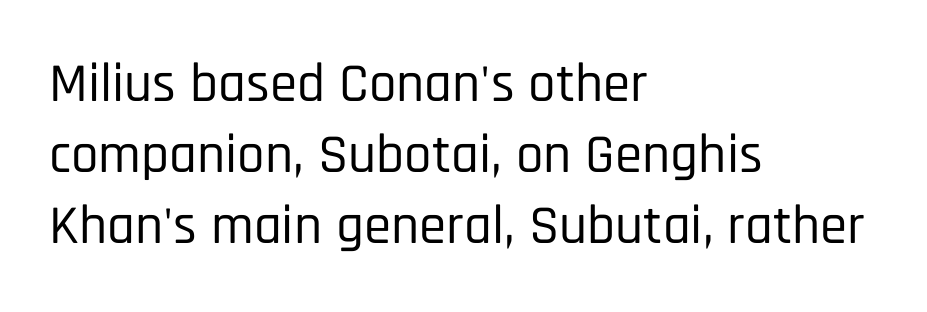
{"serif": "no", "italic": "no", "width": "condensed", "stroke_contrast": "low", "x_height": "large", "monospaced": "no", "underline": "no", "align": "left", "line_spacing": "normal", "line_spacing_ratio": 1.29, "letter_spacing": "normal", "letter_spacing_em": 0.0, "glyph_px": 55}
